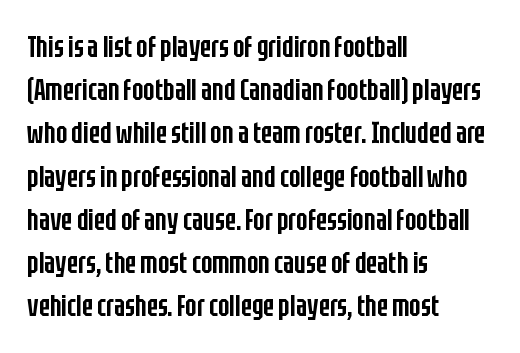
Q: Is the text bold? A: Semi-bold.
Q: Is the text italic (slanted)? A: No, it is upright.
Q: Is the typeface a serif or a sans-serif typeface? A: Sans-serif.
Q: Is the text underlined? A: No.
Q: How is the paragraph aligned? A: Left-aligned.
Q: Is the spacing between letters normal or unusually wide? A: Normal.
Q: Is the spacing between lines tight, normal or loose? A: Normal.
Q: Width (condensed, normal, or wide)? A: Condensed.
Q: Stroke contrast? A: Low.
Q: x-height? A: Large.
Q: Monospaced? A: No.
